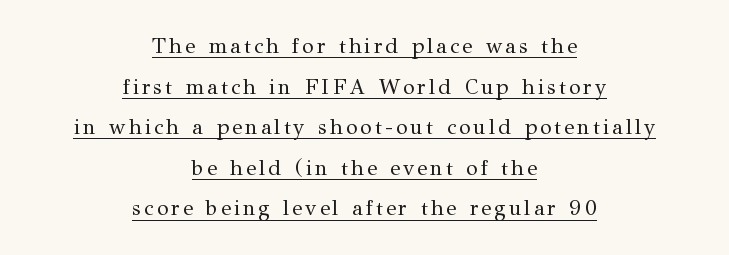
The image shows 21 px text type, upright; set centered, loose line spacing (1.93x), underlined.
